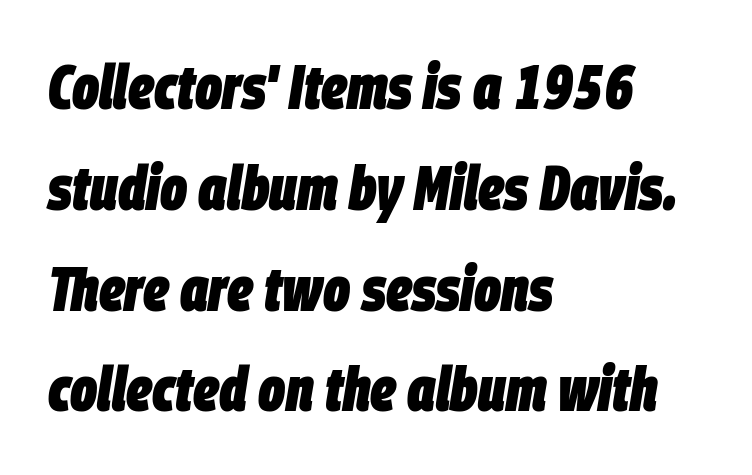
Q: Is the text bold? A: Yes.
Q: Is the text italic (slanted)? A: Yes, it leans right by about 9 degrees.
Q: Is the text underlined? A: No.
Q: How is the paragraph aligned? A: Left-aligned.
Q: Is the spacing between letters normal or unusually wide? A: Normal.
Q: Is the spacing between lines tight, normal or loose? A: Normal.
Q: Width (condensed, normal, or wide)? A: Condensed.
Q: Stroke contrast? A: Low.
Q: x-height? A: Large.
Q: Monospaced? A: No.
